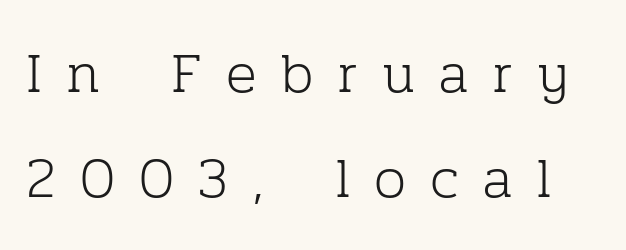
Inter-character spacing is expanded well beyond the font's built-in metrics. Italic? Not at all — the glyphs are vertical. Each row of text sits above clean, open space. Varying glyph widths throughout — classic text-font behaviour.
